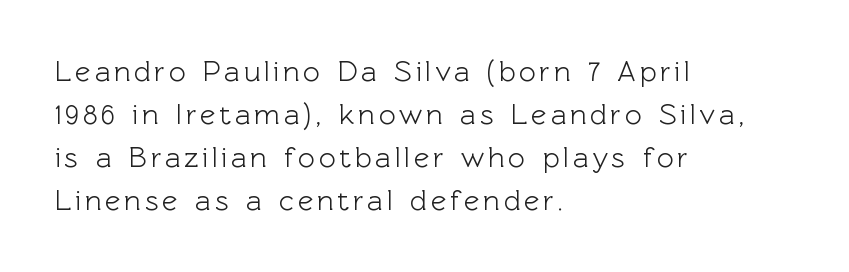
Q: Is the text italic (slanted)? A: No, it is upright.
Q: Is the typeface a serif or a sans-serif typeface? A: Sans-serif.
Q: Is the text underlined? A: No.
Q: How is the paragraph aligned? A: Left-aligned.
Q: Is the spacing between lines tight, normal or loose? A: Normal.
Q: Width (condensed, normal, or wide)? A: Normal.
Q: x-height? A: Medium.
Q: Monospaced? A: No.
